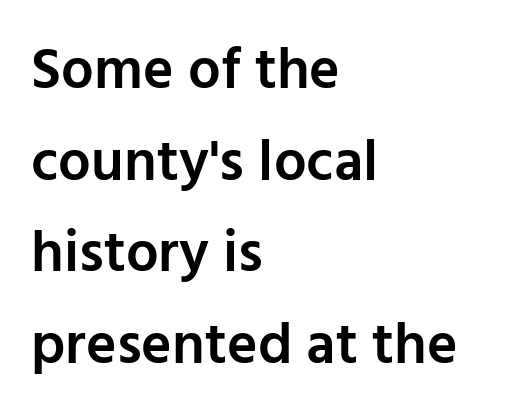
The image shows 58 px semibold sans-serif type, upright; set left-aligned, normal line spacing (1.58x), normal letter spacing, not underlined; low stroke contrast and a medium x-height.
